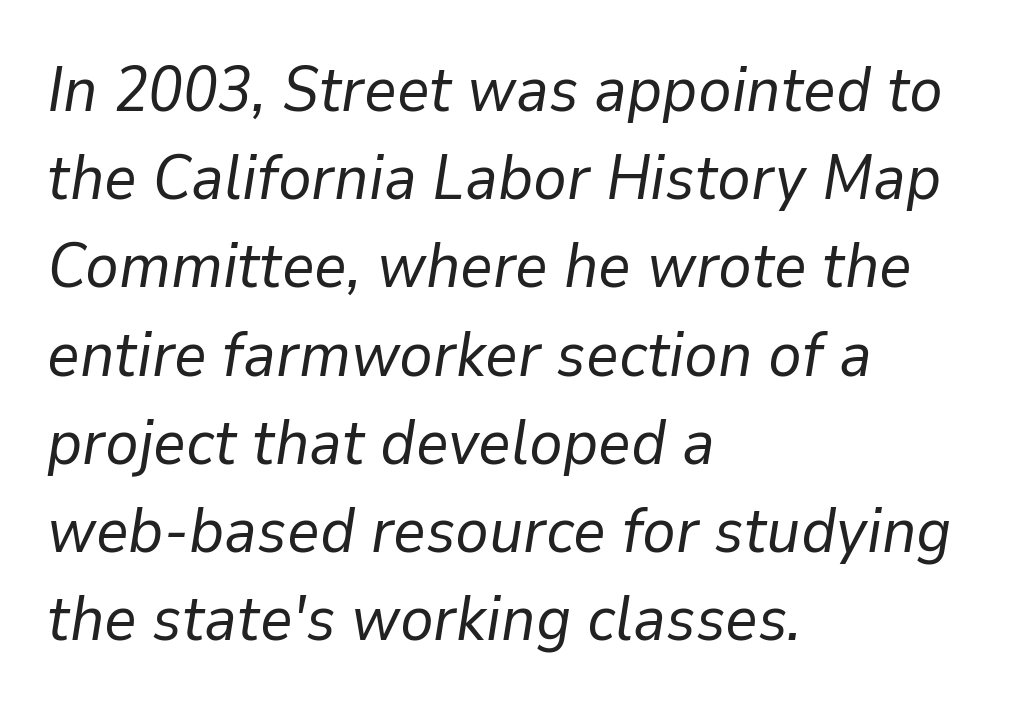
{"italic": "yes", "lean": "right", "slant_degrees": 9, "bold": "no", "weight": "regular", "width": "normal", "stroke_contrast": "low", "x_height": "medium", "monospaced": "no", "underline": "no", "align": "left", "line_spacing": "normal", "line_spacing_ratio": 1.4, "letter_spacing": "normal", "letter_spacing_em": 0.0, "glyph_px": 63}
